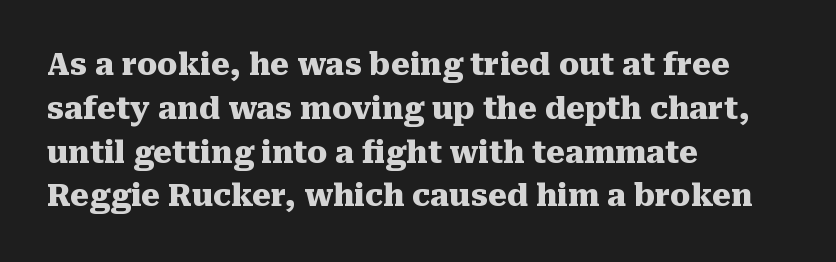
The image shows 30 px heavy serif type, upright; set left-aligned, normal line spacing (1.46x), normal letter spacing, not underlined; medium stroke contrast and a medium x-height.
